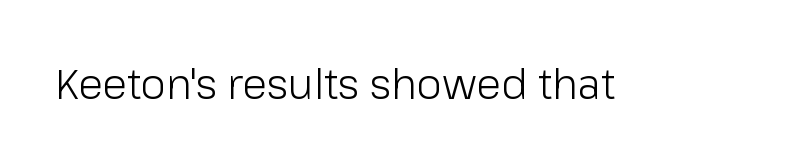
I'd call this a sans setting — the letters go barefoot. The zone under the glyphs is completely vacant. No chunkiness to these letters — they're not bold. The rendering uses natural spacing where letterforms have individual widths. You can tell it's not italic because the verticals are truly vertical. Tracking value appears to be zero — textbook default spacing.
